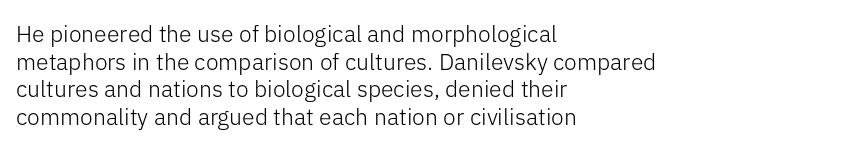
Q: Is the text bold? A: No.
Q: Is the text italic (slanted)? A: No, it is upright.
Q: Is the text underlined? A: No.
Q: How is the paragraph aligned? A: Left-aligned.
Q: Is the spacing between letters normal or unusually wide? A: Normal.
